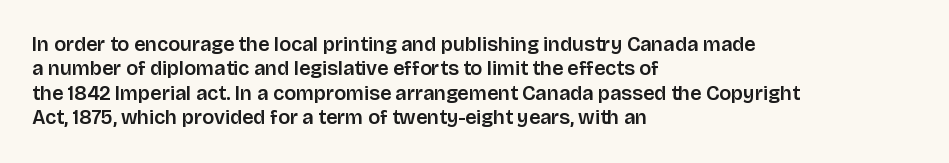
Look at the tracking — it's just the regular setting, nothing added. Horizontal alignment here is leftward, the default for most running prose. Clear beneath every line of the passage. Unlike italic type, these characters show no tilt at all.
